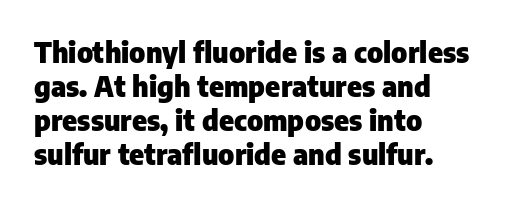
These lines are composed in type without serifs. You could not count columns in this text — the font is proportionally spaced. Pretty heavy lettering here — definitely bold. Teacher's note: observe the even left margin — that is flush-left alignment.
